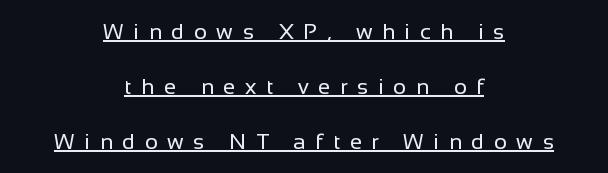
Honestly, the underline is the first thing you notice here. Designer's note — italics off, roman on. Counters stay open thanks to moderate or lighter strokes. The horizontal fit of the characters is loose and conspicuously gappy. A student would call this center alignment; a typographer would say set centered. The line-height multiplier appears high, well above default.
